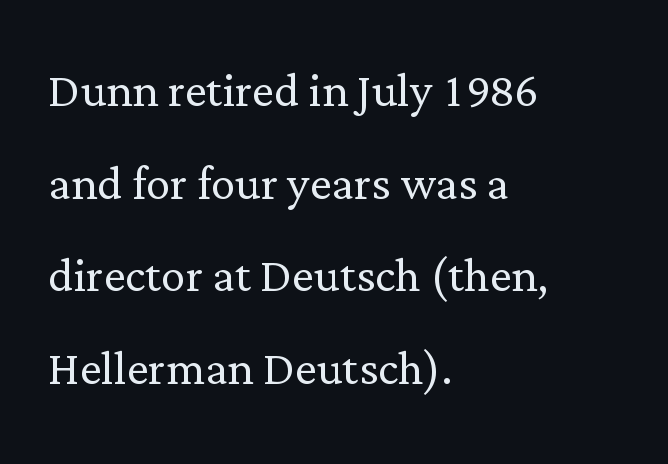
Think of a printed novel: that variable character pitch is what you see here. The line texture is even and compact thanks to regular tracking. Lines of text with bare space underneath. This is roman type, the default non-slanted kind.
